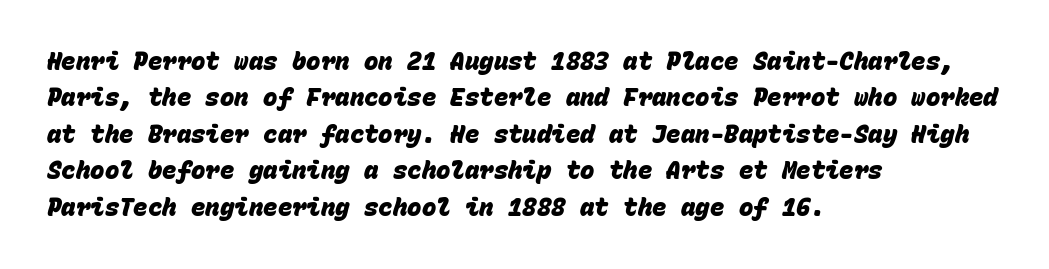
{"bold": "yes", "underline": "no", "align": "left", "line_spacing": "normal", "line_spacing_ratio": 1.52, "letter_spacing": "normal", "letter_spacing_em": 0.0, "glyph_px": 24}
